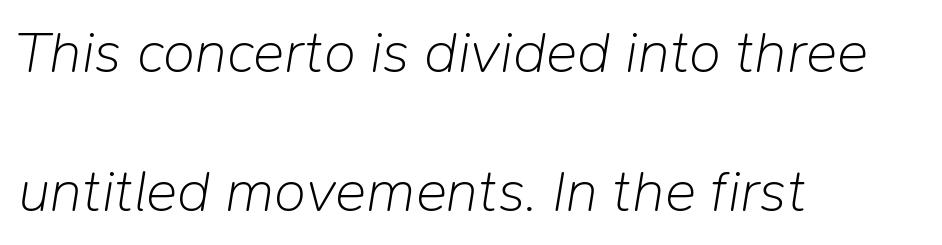
Q: Is the text bold? A: No.
Q: Is the text italic (slanted)? A: Yes, it leans right by about 9 degrees.
Q: Is the text underlined? A: No.
Q: How is the paragraph aligned? A: Left-aligned.
Q: Is the spacing between letters normal or unusually wide? A: Normal.
Q: Is the spacing between lines tight, normal or loose? A: Loose.
Q: Width (condensed, normal, or wide)? A: Normal.
Q: Stroke contrast? A: Low.
Q: x-height? A: Medium.
Q: Monospaced? A: No.
